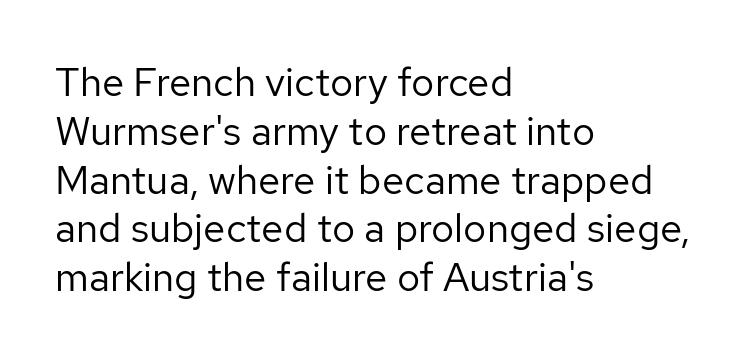
{"serif": "no", "italic": "no", "bold": "no", "weight": "regular", "width": "normal", "stroke_contrast": "low", "x_height": "medium", "monospaced": "no", "underline": "no", "align": "left", "line_spacing_ratio": 1.22, "letter_spacing": "normal", "letter_spacing_em": 0.0, "glyph_px": 40}
